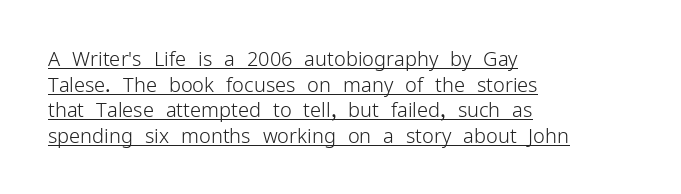
{"italic": "no", "bold": "no", "underline": "yes", "align": "left", "line_spacing": "normal", "line_spacing_ratio": 1.28, "letter_spacing": "normal", "letter_spacing_em": 0.0, "glyph_px": 20}
